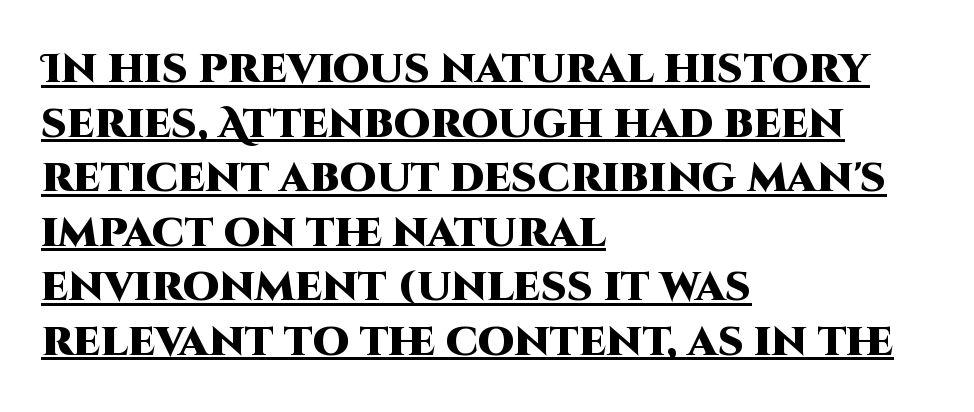
Q: Is the text bold? A: Yes.
Q: Is the text italic (slanted)? A: No, it is upright.
Q: Is the typeface a serif or a sans-serif typeface? A: Sans-serif.
Q: Is the text underlined? A: Yes.
Q: How is the paragraph aligned? A: Left-aligned.
Q: Is the spacing between letters normal or unusually wide? A: Normal.
Q: Is the spacing between lines tight, normal or loose? A: Normal.
Q: Width (condensed, normal, or wide)? A: Normal.
Q: Stroke contrast? A: High.
Q: x-height? A: Large.
Q: Monospaced? A: No.
